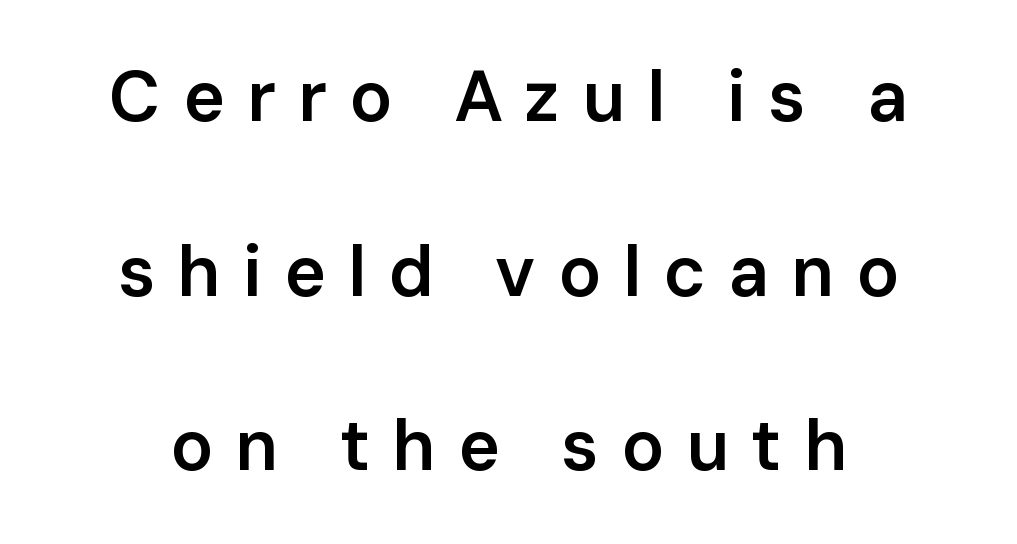
The image shows 71 px semibold sans-serif type, upright; set loose line spacing (2.46x), unusually wide letter spacing (+0.31 em), not underlined; low stroke contrast and a medium x-height.
